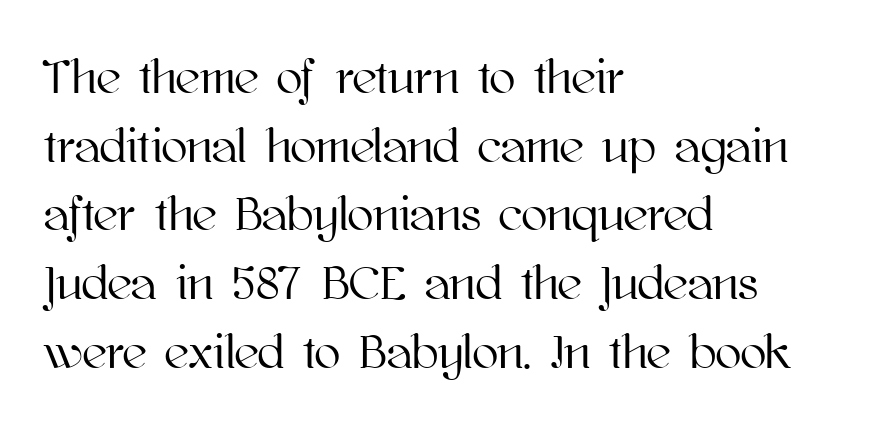
Q: Is the text italic (slanted)? A: No, it is upright.
Q: Is the text underlined? A: No.
Q: How is the paragraph aligned? A: Left-aligned.
Q: Is the spacing between letters normal or unusually wide? A: Normal.
Q: Is the spacing between lines tight, normal or loose? A: Normal.
Q: Width (condensed, normal, or wide)? A: Normal.
Q: Stroke contrast? A: High.
Q: x-height? A: Medium.
Q: Monospaced? A: No.
